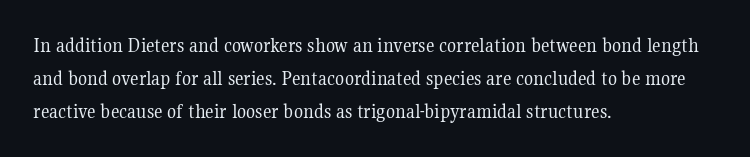
Q: Is the text bold? A: No.
Q: Is the text italic (slanted)? A: No, it is upright.
Q: Is the text underlined? A: No.
Q: How is the paragraph aligned? A: Left-aligned.
Q: Is the spacing between letters normal or unusually wide? A: Normal.
Q: Is the spacing between lines tight, normal or loose? A: Normal.
